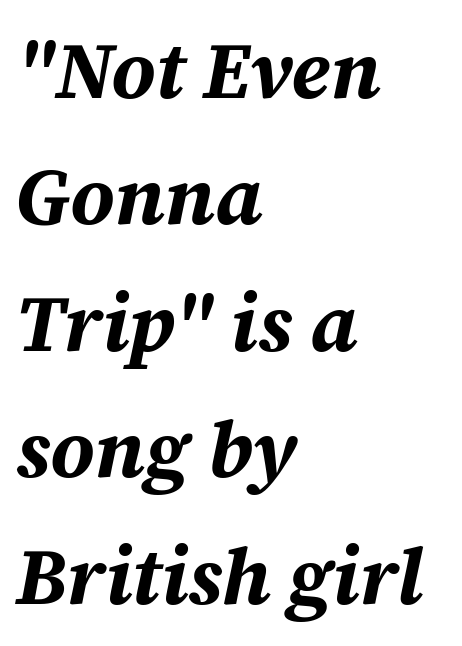
The image shows 80 px bold type, italic (leaning right); set left-aligned, normal line spacing (1.58x), normal letter spacing, not underlined; medium stroke contrast and a medium x-height.
